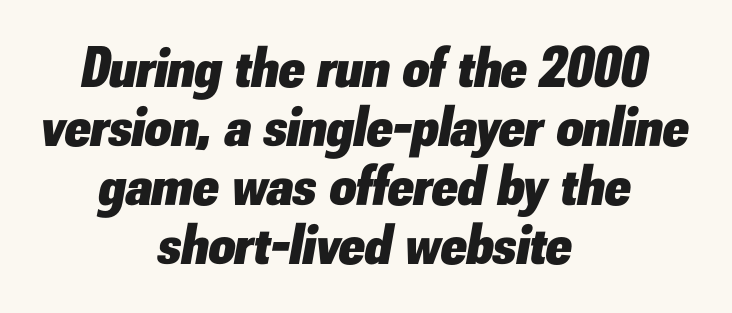
The face used here has the dense, thick strokes of a bold. The passage shown stacks its lines with hardly any gap. Varying glyph widths throughout — classic text-font behaviour. Here the glyphs are tracked normally, forming tight word shapes. The paragraph has two soft edges and a firm central axis.
